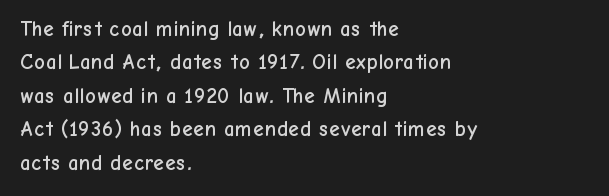
{"italic": "no", "underline": "no", "align": "left", "line_spacing": "normal", "line_spacing_ratio": 1.59, "letter_spacing": "normal", "letter_spacing_em": 0.0, "glyph_px": 21}
